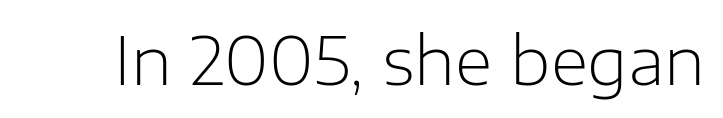
Q: Is the text bold? A: No.
Q: Is the text italic (slanted)? A: No, it is upright.
Q: Is the typeface a serif or a sans-serif typeface? A: Sans-serif.
Q: Is the text underlined? A: No.
Q: Is the spacing between letters normal or unusually wide? A: Normal.
Q: Width (condensed, normal, or wide)? A: Normal.
Q: Stroke contrast? A: Low.
Q: x-height? A: Medium.
Q: Monospaced? A: No.
